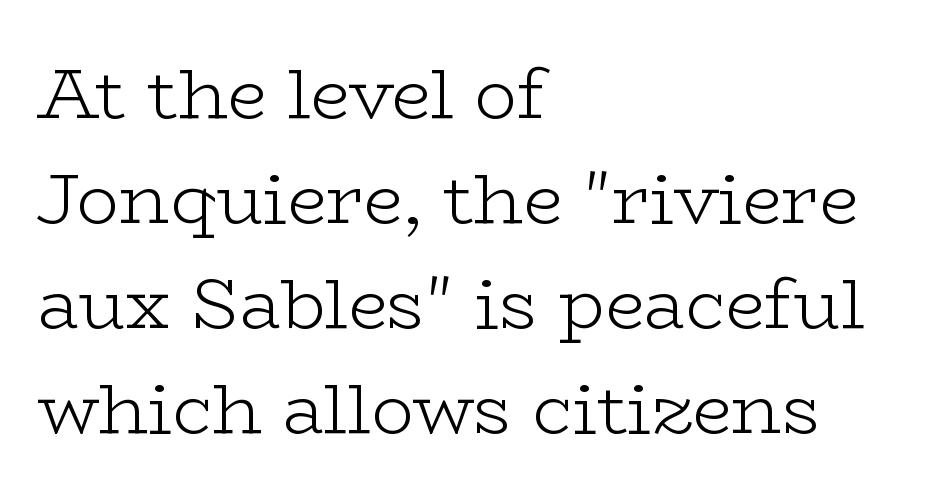
The image shows 71 px light, wide serif type, upright; set left-aligned, normal line spacing (1.48x), normal letter spacing, not underlined; low stroke contrast and a medium x-height.
